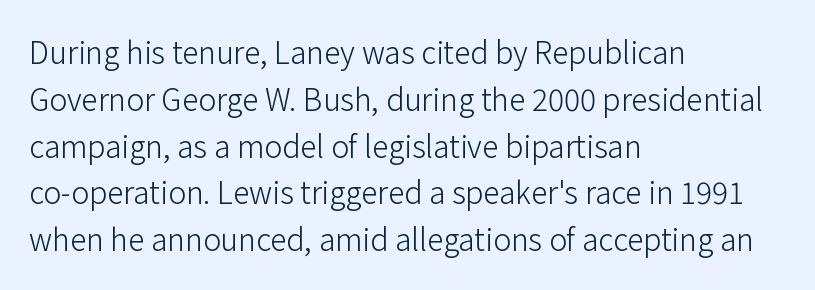
The image shows 30 px light sans-serif type, upright; set left-aligned, normal line spacing (1.56x), normal letter spacing, not underlined; low stroke contrast and a medium x-height.
